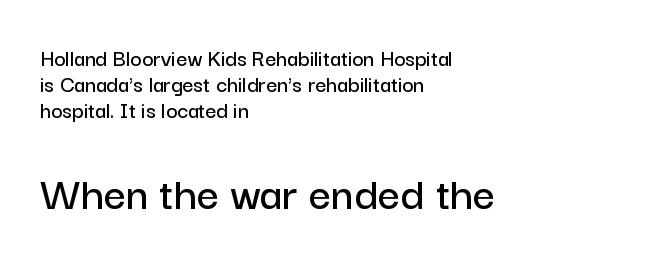
The image shows 49 px sans-serif type, upright; set left-aligned, tight line spacing (1.08x), normal letter spacing, not underlined; the second (bottom) block is 2.04x larger; low stroke contrast and a medium x-height.
